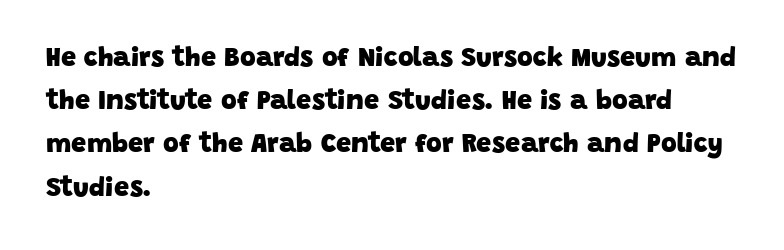
{"bold": "yes", "underline": "no", "align": "left", "line_spacing": "normal", "line_spacing_ratio": 1.6, "letter_spacing": "normal", "letter_spacing_em": 0.0, "glyph_px": 27}
